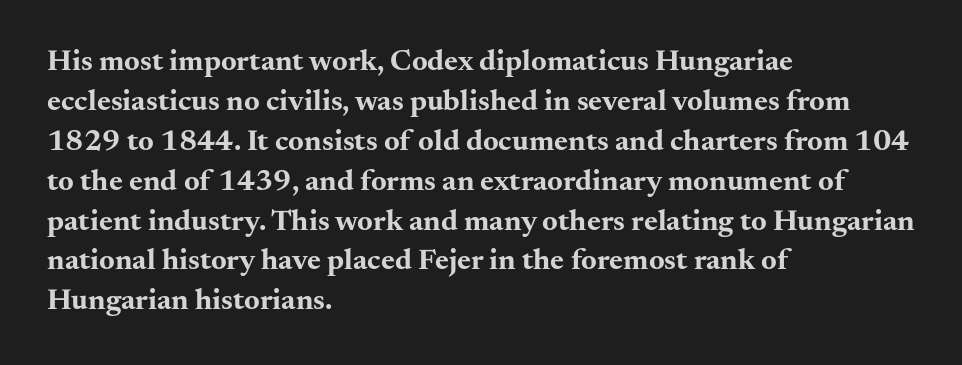
Do the characters align in a grid? No, the font is proportional. The letters are bold, with thick, heavy strokes. Each word holds together tightly as a unit, with standard inter-letter gaps. Visually the block forms a straight wall on the left and a jagged coastline on the right.
